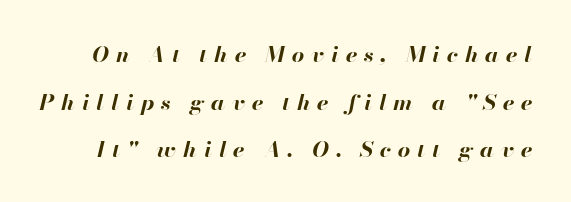
{"italic": "yes", "lean": "right", "slant_degrees": 13, "bold": "yes", "underline": "no", "line_spacing": "loose", "line_spacing_ratio": 2.16, "letter_spacing": "wide", "letter_spacing_em": 0.31, "glyph_px": 22}
